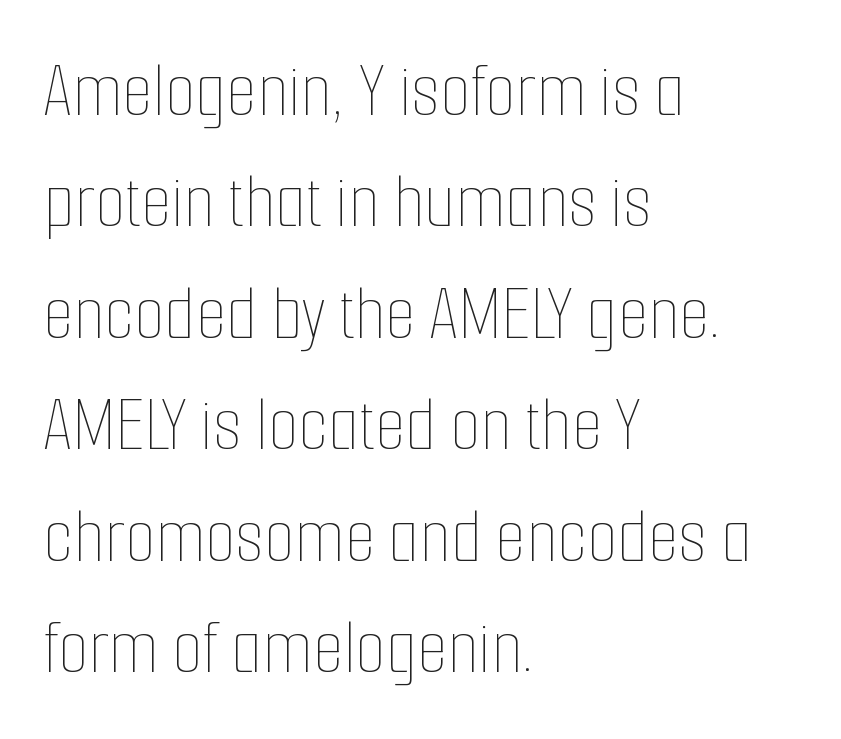
{"italic": "no", "bold": "no", "weight": "thin", "width": "condensed", "stroke_contrast": "low", "x_height": "medium", "monospaced": "no", "underline": "no", "align": "left", "line_spacing": "normal", "line_spacing_ratio": 1.41, "letter_spacing": "normal", "letter_spacing_em": 0.0, "glyph_px": 79}
